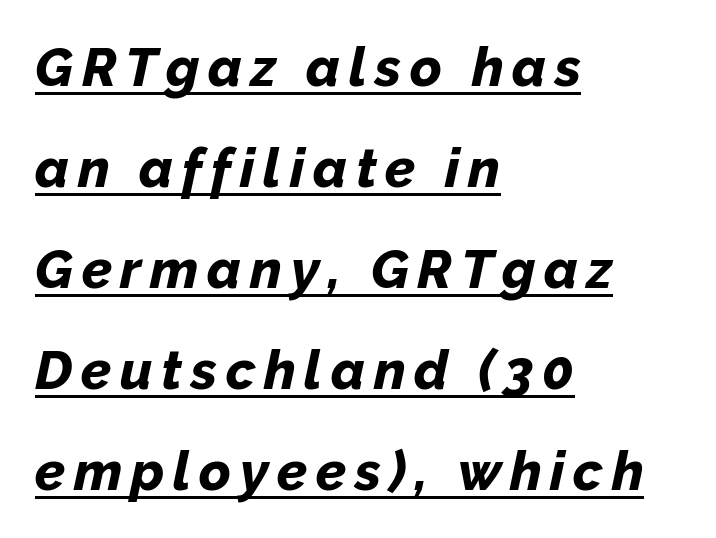
Looking at the ascenders, they clearly lean. Is this a fixed-width face? No — the glyphs have proportional, varying widths. Every letter is thick-stroked: bold, no question. Teacher's note: observe the even left margin — that is flush-left alignment. A continuous stroke trails under the words, as in a hyperlink.
